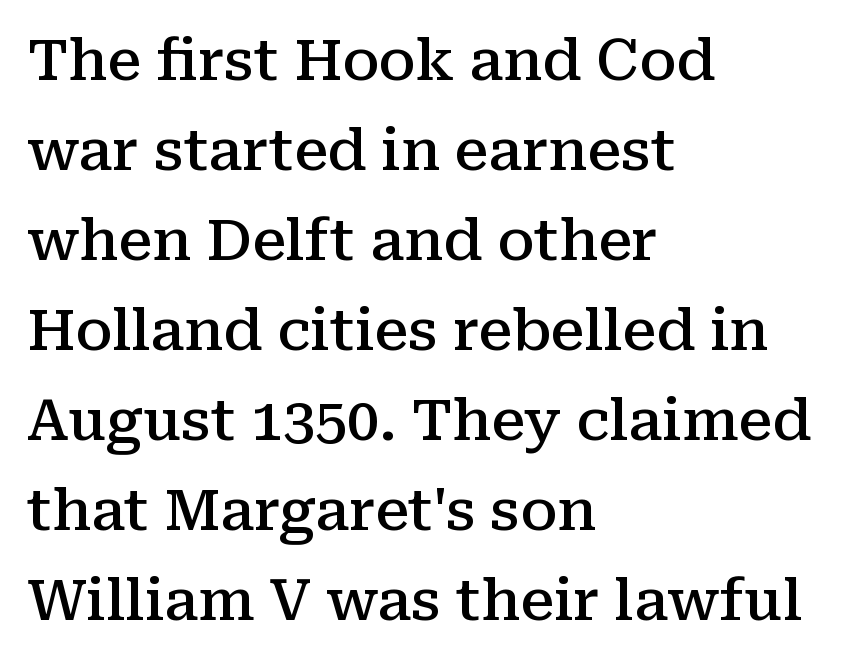
Does the lettering tilt? It doesn't — this is upright. Short note: letters normally spaced. Any mark beneath the type? The region is blank. Quick note: interline space is typical. In terms of letterform style, serifs are clearly present. Each letter keeps its own natural width here, so spacing adapts to shape.
